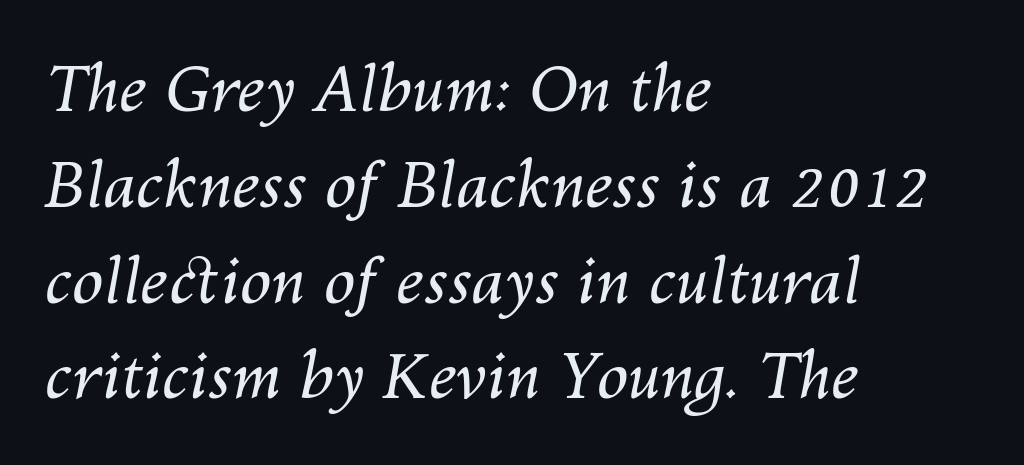
{"italic": "yes", "lean": "right", "slant_degrees": 10, "bold": "no", "weight": "regular", "width": "normal", "stroke_contrast": "medium", "x_height": "medium", "monospaced": "no", "underline": "no", "align": "left", "line_spacing": "normal", "line_spacing_ratio": 1.52, "letter_spacing": "normal", "letter_spacing_em": 0.0, "glyph_px": 63}
